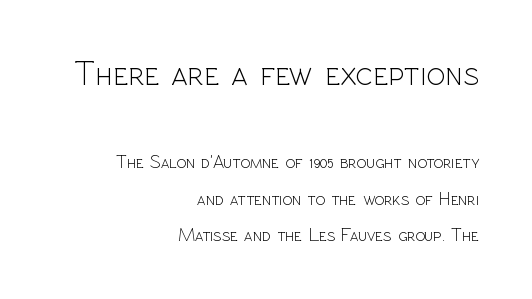
Q: Is the text bold? A: No.
Q: Is the text italic (slanted)? A: No, it is upright.
Q: Is the typeface a serif or a sans-serif typeface? A: Sans-serif.
Q: Is the text underlined? A: No.
Q: How is the paragraph aligned? A: Right-aligned.
Q: Is the spacing between letters normal or unusually wide? A: Normal.
Q: Is the spacing between lines tight, normal or loose? A: Loose.
Q: Which block of text is set in a larger size, the first (top) or the second (bottom)? A: The first (top) one.
Q: Width (condensed, normal, or wide)? A: Normal.
Q: x-height? A: Medium.
Q: Monospaced? A: No.
